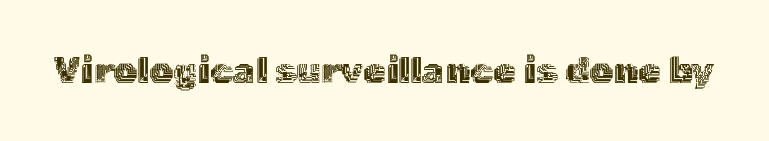
{"italic": "no", "width": "normal", "x_height": "medium", "monospaced": "no", "underline": "no", "letter_spacing": "normal", "letter_spacing_em": 0.0, "glyph_px": 37}
